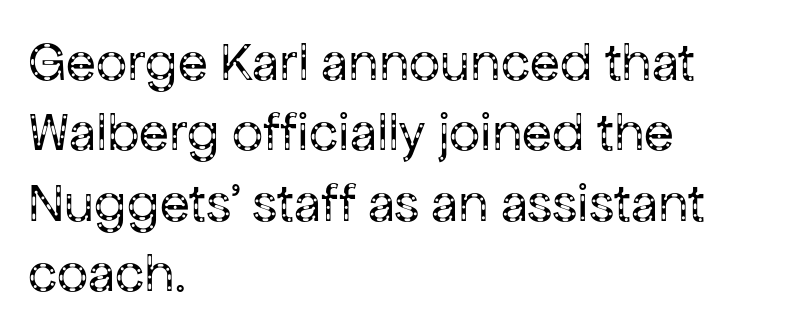
The image shows 55 px regular-weight sans-serif type, upright; set left-aligned, normal line spacing (1.28x), normal letter spacing, not underlined; low stroke contrast and a medium x-height.
